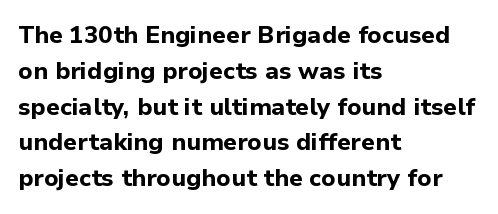
Italic: no, the glyphs are upright roman. Reading down the column, the eye jumps a familiar distance to each next line. Each row of text sits above clean, open space. Chunky letters — that's bold for sure.
